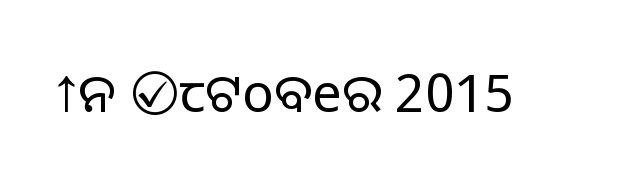
Varying glyph widths throughout — classic text-font behaviour. This sample uses a sans-serif face. Heaviness? Minimal to ordinary, like unemphasized prose. The foot of each line stays bare and open. The gaps between neighbouring characters are ordinary and unremarkable.
